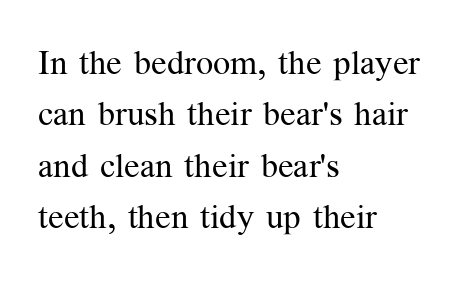
{"serif": "yes", "italic": "no", "bold": "no", "weight": "regular", "width": "normal", "stroke_contrast": "medium", "x_height": "medium", "monospaced": "no", "underline": "no", "align": "left", "line_spacing": "normal", "line_spacing_ratio": 1.51, "letter_spacing": "normal", "letter_spacing_em": 0.0, "glyph_px": 34}
